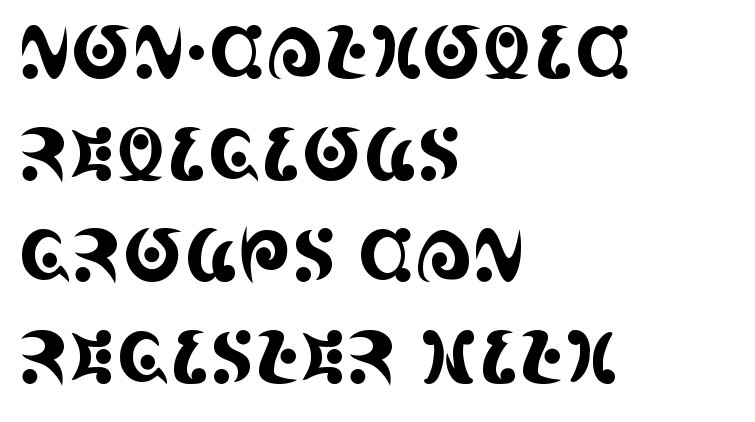
Each line starts at the same left margin while the right side varies. Honestly, there is no underline to notice here at all. The face used here is proportionally spaced, like ordinary book or web type. You could call the tracking neutral — neither tight nor loose. Is there any slant? The stems are plumb.
